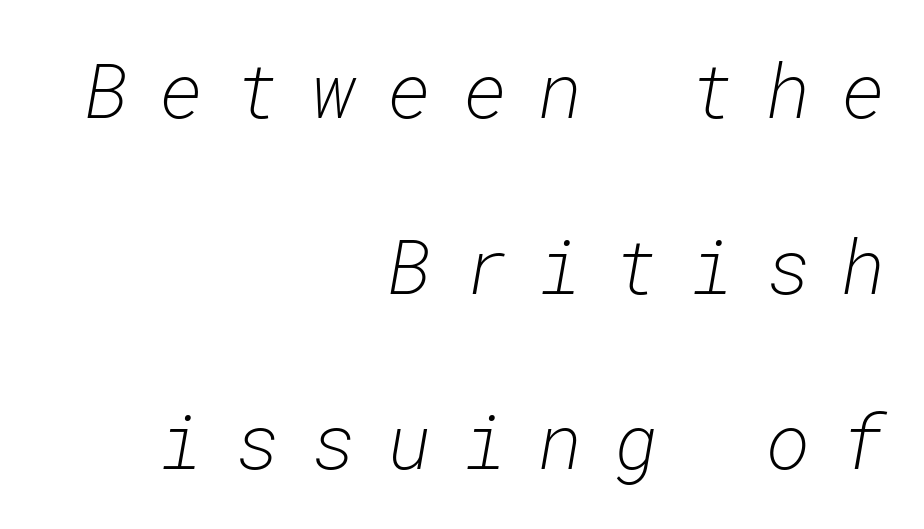
The face used here is monospaced, like something from a code editor. The text block is weighted toward the right margin, trailing off unevenly leftward. Interline gaps are noticeably wide in this sample. Substantial extra tracking has been applied to these lines.
